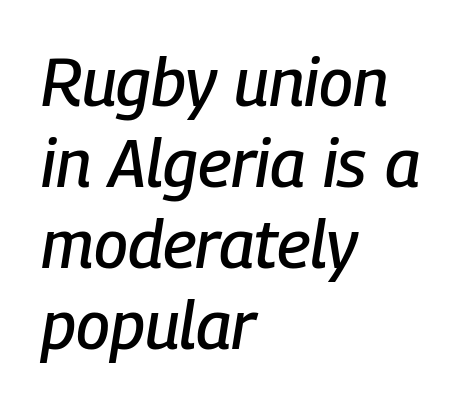
Characters follow at the spacing the type designer built in. Spacing verdict: proportional, widths tailored to each character. The glyphs look as if they've been sheared to an angle. Underlining? Definitely not there.
